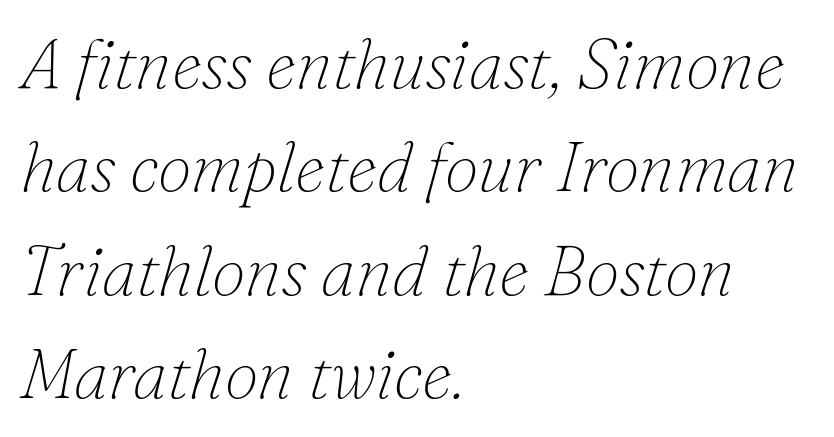
The image shows 69 px thin serif type, italic (leaning right); set left-aligned, normal line spacing (1.5x), normal letter spacing, not underlined; low stroke contrast and a small x-height.
